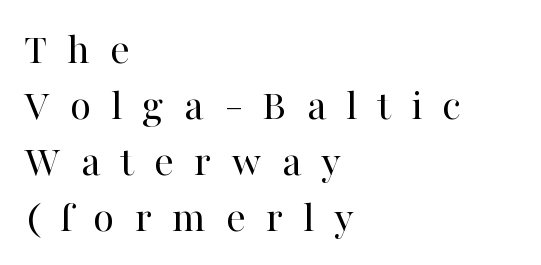
Q: Is the text bold? A: No.
Q: Is the text italic (slanted)? A: No, it is upright.
Q: Is the typeface a serif or a sans-serif typeface? A: Serif.
Q: Is the text underlined? A: No.
Q: How is the paragraph aligned? A: Left-aligned.
Q: Is the spacing between letters normal or unusually wide? A: Unusually wide.
Q: Is the spacing between lines tight, normal or loose? A: Normal.
Q: Width (condensed, normal, or wide)? A: Normal.
Q: Stroke contrast? A: High.
Q: x-height? A: Medium.
Q: Monospaced? A: No.
